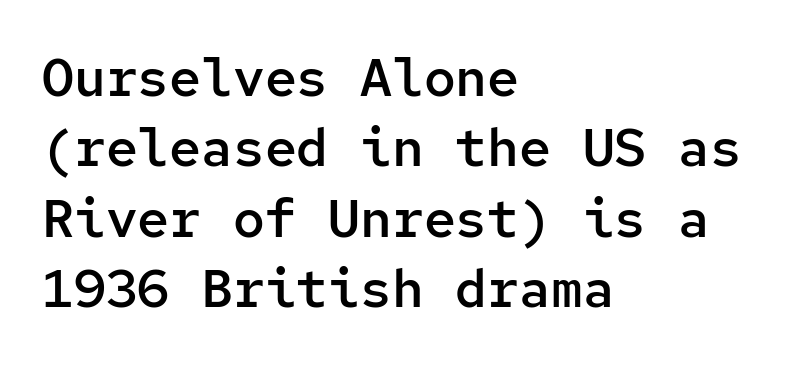
The image shows 53 px semibold sans-serif type, upright, monospaced; set left-aligned, normal line spacing (1.33x), normal letter spacing, not underlined; low stroke contrast and a medium x-height.
